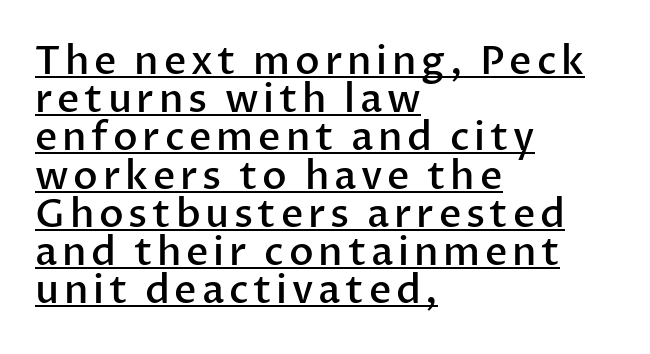
{"serif": "no", "italic": "no", "bold": "semi", "weight": "semibold", "width": "normal", "stroke_contrast": "low", "x_height": "medium", "monospaced": "no", "underline": "yes", "align": "left", "line_spacing": "tight", "line_spacing_ratio": 0.98, "glyph_px": 39}
